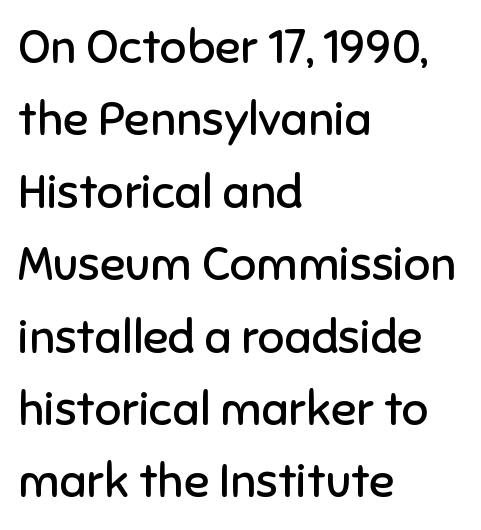
The image shows 47 px regular-weight sans-serif type, upright; set left-aligned, normal line spacing (1.54x), normal letter spacing, not underlined; low stroke contrast and a medium x-height.
